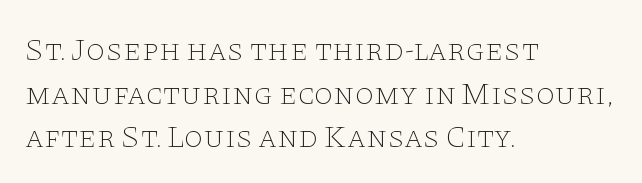
{"serif": "yes", "italic": "no", "bold": "no", "weight": "thin", "width": "wide", "stroke_contrast": "low", "x_height": "large", "monospaced": "no", "underline": "no", "align": "left", "line_spacing": "normal", "line_spacing_ratio": 1.41, "letter_spacing": "normal", "letter_spacing_em": 0.0, "glyph_px": 31}
